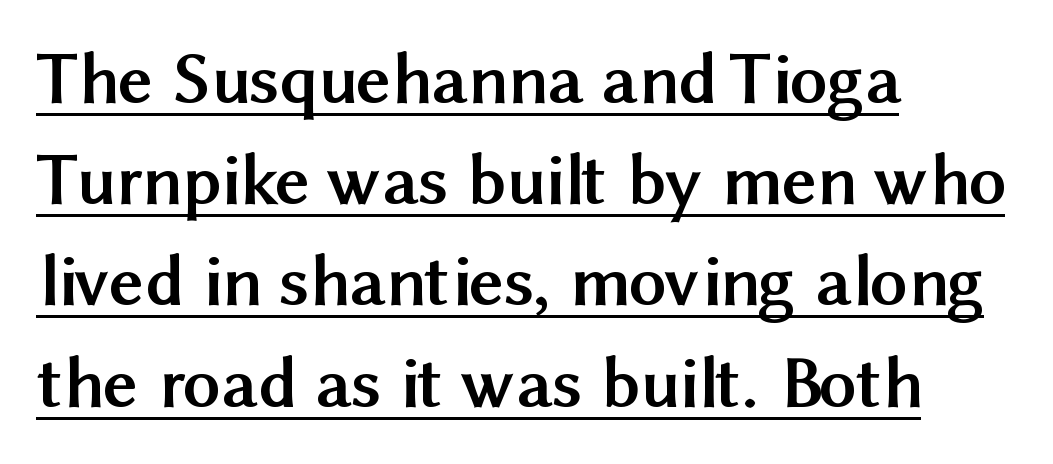
Every letter is thick-stroked: bold, no question. Descenders here cross a horizontal rule under the line. Every stem runs plumb, perpendicular to the baseline. Is this a fixed-width face? No — the glyphs have proportional, varying widths. A typesetter would call this zero additional tracking.
